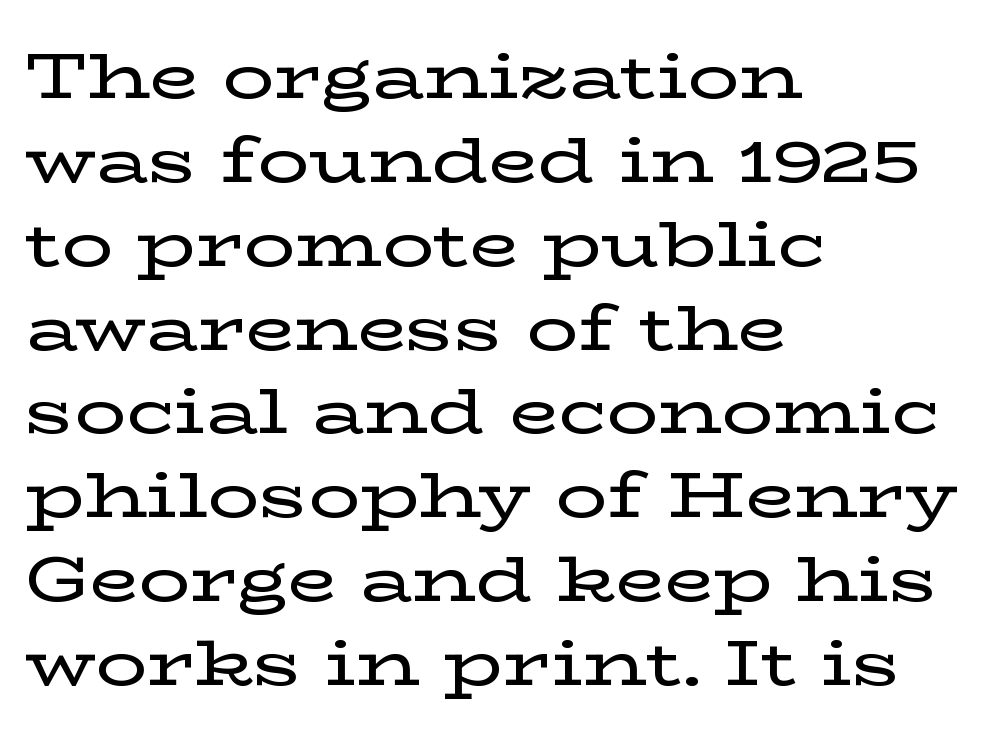
Alignment: flush left. Note the varied advance widths — an 'i' is clearly narrower than an 'm'. In terms of leading, this rendering sits right in the middle. Inter-character spacing is left at the font's built-in metrics. Are there feet on the stems? There are — it's a serif.
